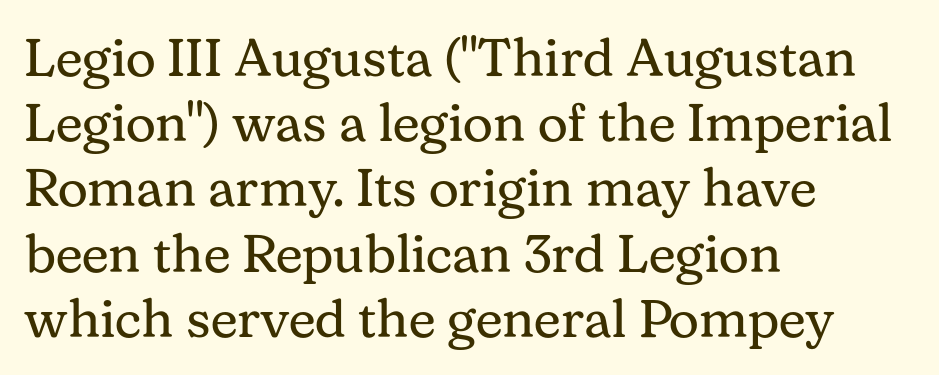
Q: Is the text bold? A: No.
Q: Is the text italic (slanted)? A: No, it is upright.
Q: Is the typeface a serif or a sans-serif typeface? A: Serif.
Q: Is the text underlined? A: No.
Q: How is the paragraph aligned? A: Left-aligned.
Q: Is the spacing between letters normal or unusually wide? A: Normal.
Q: Width (condensed, normal, or wide)? A: Normal.
Q: Stroke contrast? A: Medium.
Q: x-height? A: Medium.
Q: Monospaced? A: No.
